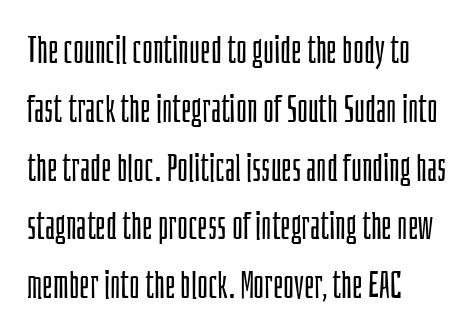
{"serif": "no", "italic": "no", "bold": "no", "weight": "light", "width": "condensed", "stroke_contrast": "low", "x_height": "large", "monospaced": "no", "underline": "no", "align": "left", "line_spacing": "normal", "line_spacing_ratio": 1.59, "letter_spacing": "normal", "letter_spacing_em": 0.0, "glyph_px": 37}
